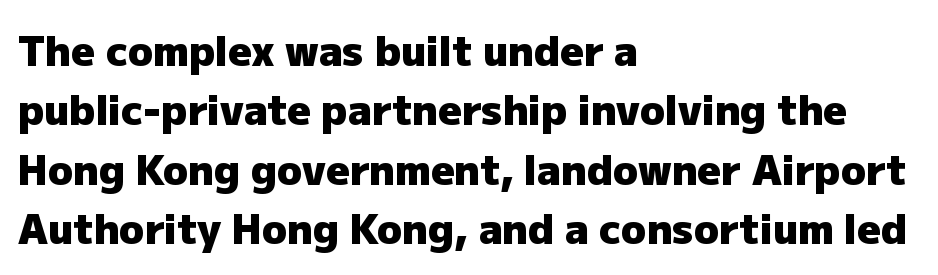
{"serif": "no", "italic": "no", "bold": "yes", "weight": "heavy", "width": "normal", "stroke_contrast": "low", "x_height": "medium", "monospaced": "no", "underline": "no", "align": "left", "line_spacing": "normal", "line_spacing_ratio": 1.45, "letter_spacing": "normal", "letter_spacing_em": 0.0, "glyph_px": 41}
